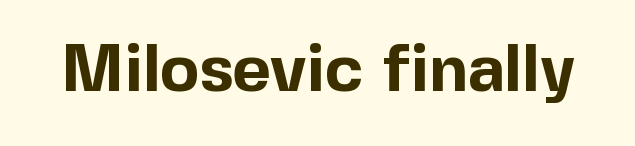
The font's upright variant was chosen for this text. The space beneath each line is pristine and unruled. The face used here is rendered with its standard letterfit. Typographic density is high because the face is bold. The type family on display is of the sans-serif kind. The face used here is proportionally spaced, like ordinary book or web type.
